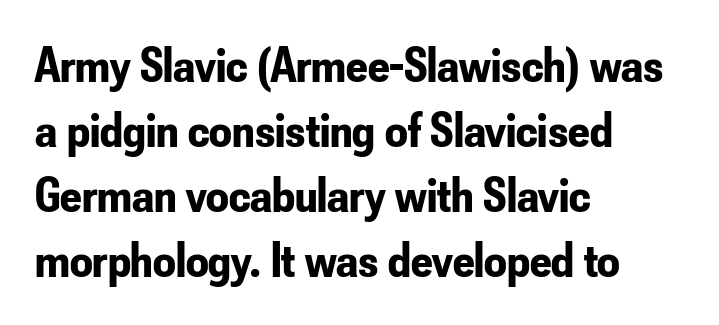
To sum up the face: it is a sans, with no serifs. Pretty heavy lettering here — definitely bold. Regular leading. Where is the straight margin? On the left. Check under the words: just untouched page.
